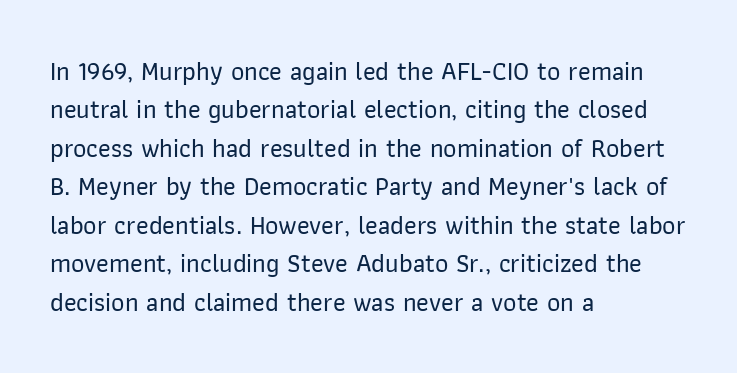
The image shows 26 px text type, upright; set left-aligned, normal line spacing (1.48x), normal letter spacing, not underlined.
